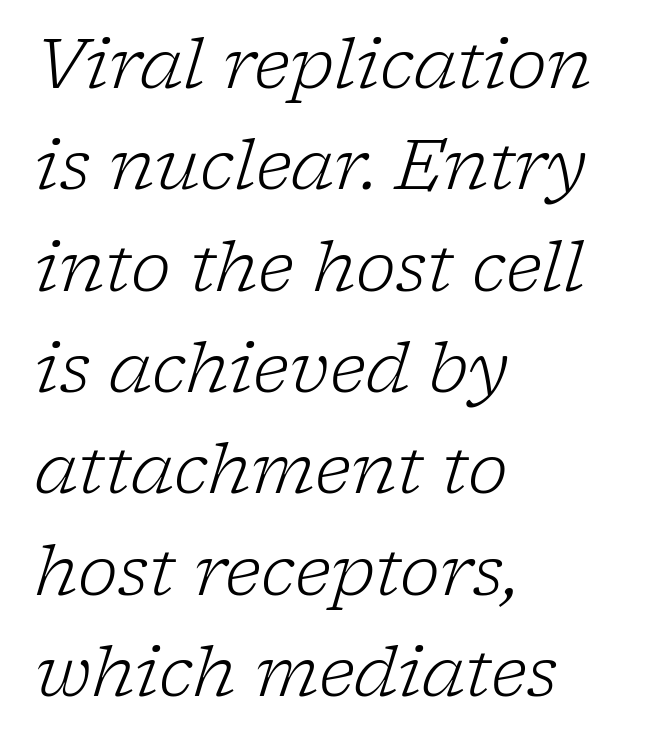
{"serif": "yes", "italic": "yes", "lean": "right", "slant_degrees": 17, "bold": "no", "weight": "light", "width": "normal", "stroke_contrast": "low", "x_height": "medium", "monospaced": "no", "underline": "no", "align": "left", "line_spacing": "normal", "line_spacing_ratio": 1.49, "letter_spacing": "normal", "letter_spacing_em": 0.0, "glyph_px": 68}
